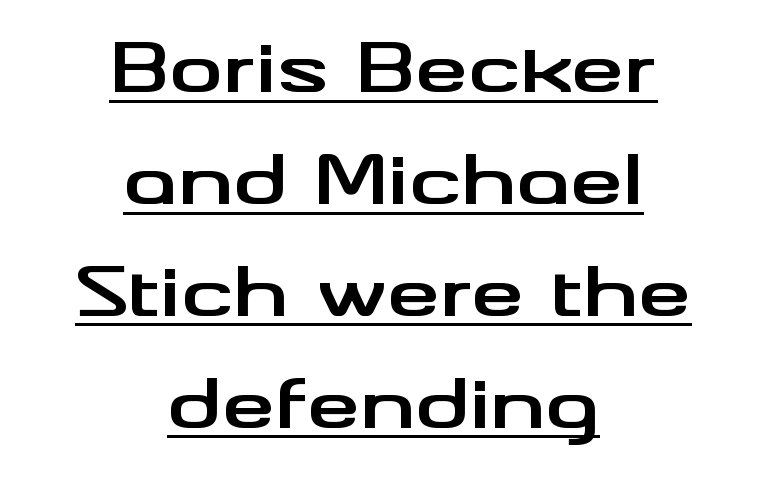
The image shows 67 px bold, wide sans-serif type, upright; set centered, normal line spacing (1.67x), normal letter spacing, underlined; medium stroke contrast and a small x-height.
